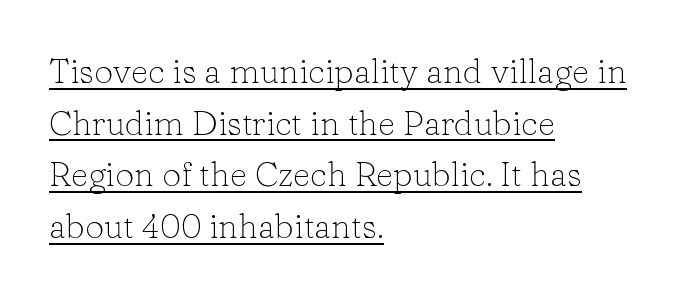
The image shows 34 px light serif type, upright; set left-aligned, normal line spacing (1.52x), normal letter spacing, underlined; low stroke contrast and a medium x-height.
